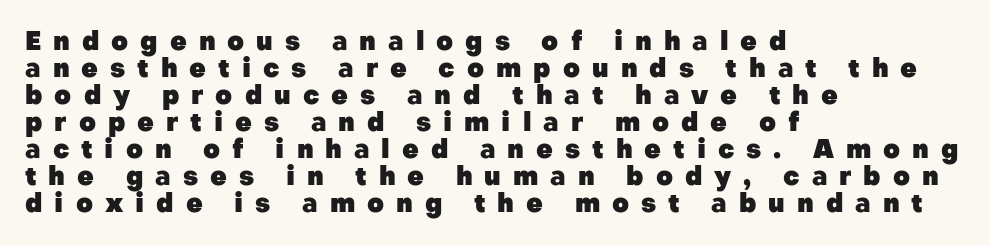
{"italic": "no", "bold": "yes", "underline": "no", "align": "left", "line_spacing": "tight", "line_spacing_ratio": 1.04, "letter_spacing": "wide", "letter_spacing_em": 0.46, "glyph_px": 26}
